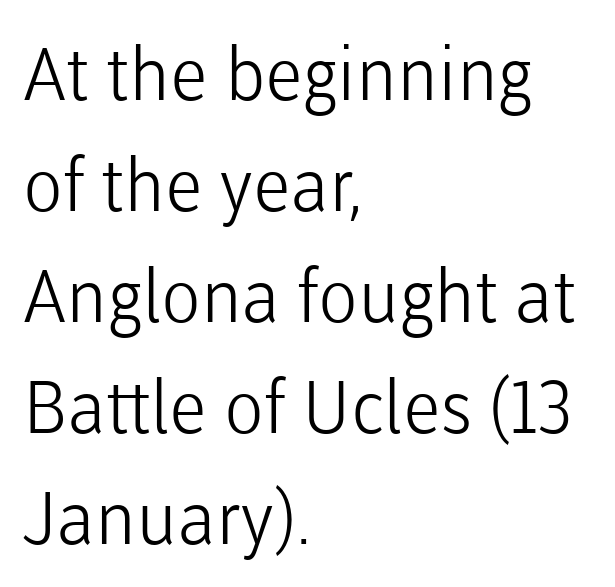
Q: Is the text bold? A: No.
Q: Is the text italic (slanted)? A: No, it is upright.
Q: Is the typeface a serif or a sans-serif typeface? A: Sans-serif.
Q: Is the text underlined? A: No.
Q: How is the paragraph aligned? A: Left-aligned.
Q: Is the spacing between letters normal or unusually wide? A: Normal.
Q: Is the spacing between lines tight, normal or loose? A: Normal.
Q: Width (condensed, normal, or wide)? A: Normal.
Q: Stroke contrast? A: Low.
Q: x-height? A: Medium.
Q: Monospaced? A: No.
